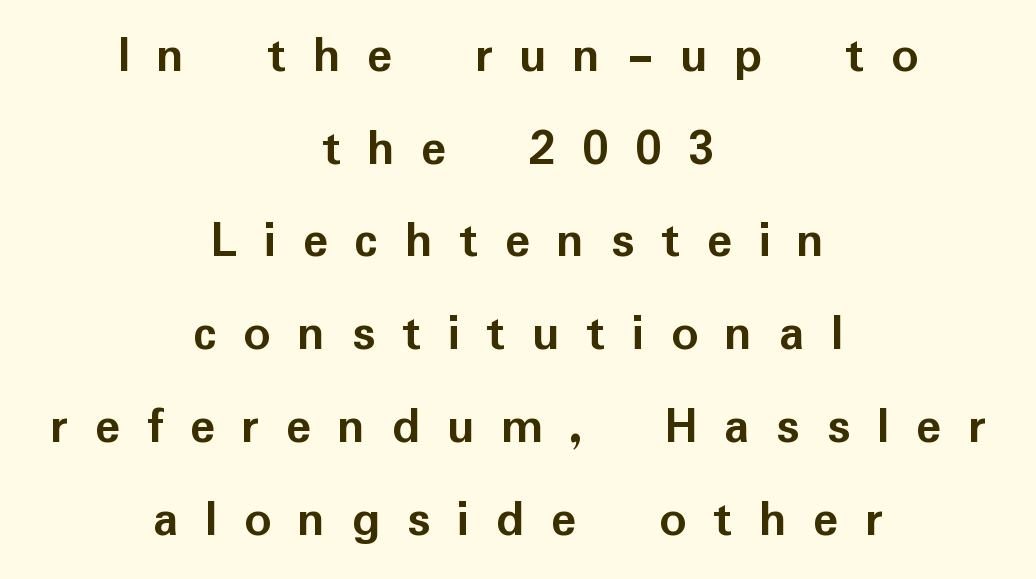
As a designer I'd log this as weight 700, bold. Is this a fixed-width face? No — the glyphs have proportional, varying widths. Vertical strokes here are truly vertical. The gaps between neighbouring characters are conspicuously large.
